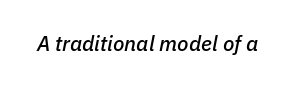
Q: Is the text italic (slanted)? A: Yes, it leans right by about 11 degrees.
Q: Is the text underlined? A: No.
Q: Is the spacing between letters normal or unusually wide? A: Normal.
